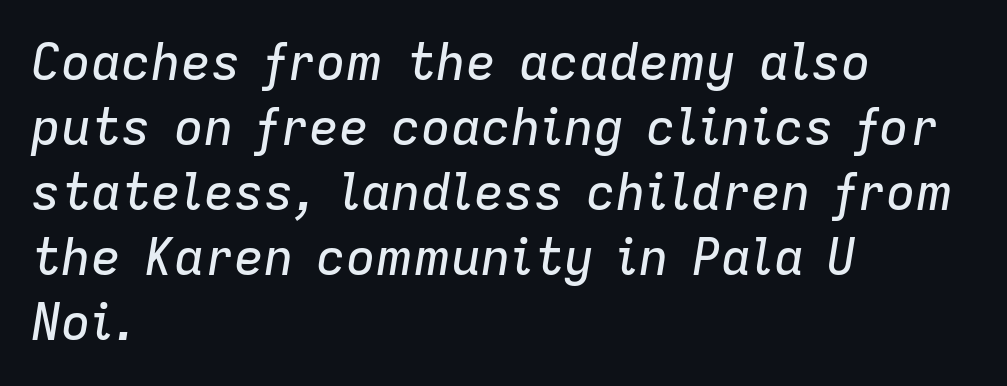
The image shows 50 px text type, italic (leaning right); set left-aligned, normal line spacing (1.3x), normal letter spacing, not underlined; low stroke contrast and a medium x-height.
